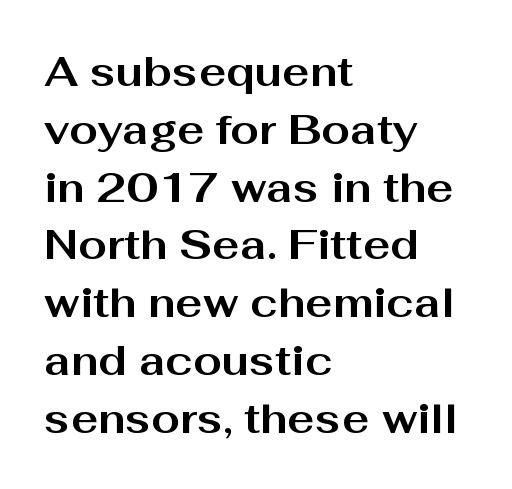
Q: Is the text bold? A: Yes.
Q: Is the text italic (slanted)? A: No, it is upright.
Q: Is the typeface a serif or a sans-serif typeface? A: Sans-serif.
Q: Is the text underlined? A: No.
Q: How is the paragraph aligned? A: Left-aligned.
Q: Is the spacing between letters normal or unusually wide? A: Normal.
Q: Is the spacing between lines tight, normal or loose? A: Normal.
Q: Width (condensed, normal, or wide)? A: Wide.
Q: Stroke contrast? A: Medium.
Q: x-height? A: Medium.
Q: Monospaced? A: No.
